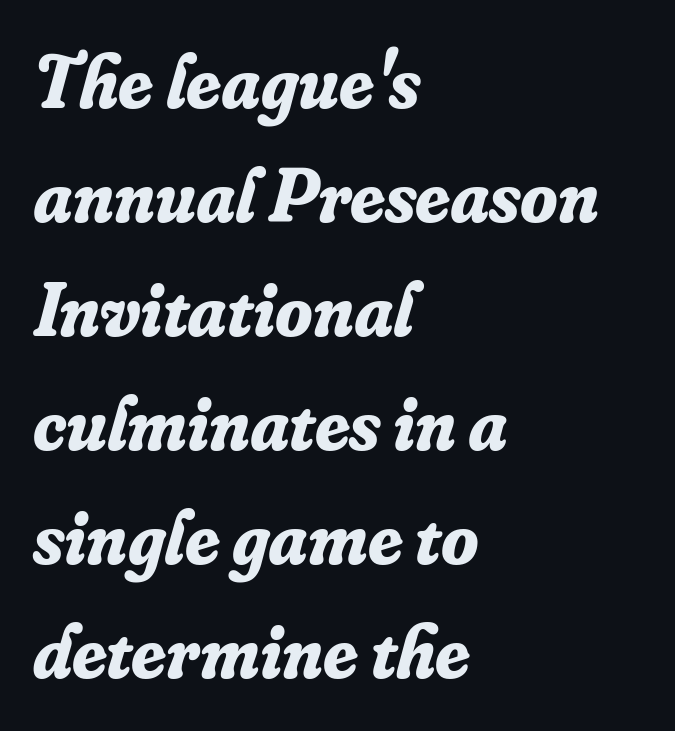
Q: Is the text bold? A: Yes.
Q: Is the text italic (slanted)? A: Yes, it leans right by about 16 degrees.
Q: Is the typeface a serif or a sans-serif typeface? A: Serif.
Q: Is the text underlined? A: No.
Q: How is the paragraph aligned? A: Left-aligned.
Q: Is the spacing between letters normal or unusually wide? A: Normal.
Q: Is the spacing between lines tight, normal or loose? A: Normal.
Q: Width (condensed, normal, or wide)? A: Normal.
Q: Stroke contrast? A: Low.
Q: x-height? A: Small.
Q: Monospaced? A: No.
